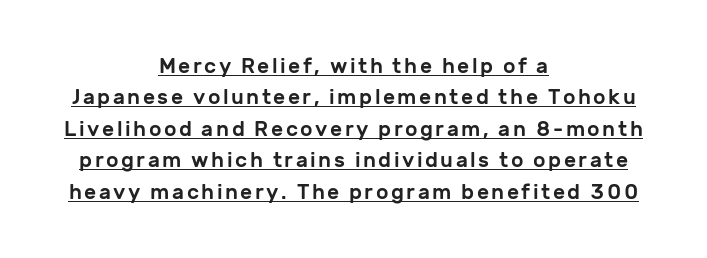
{"italic": "no", "underline": "yes", "align": "center", "line_spacing": "normal", "line_spacing_ratio": 1.5, "glyph_px": 21}
